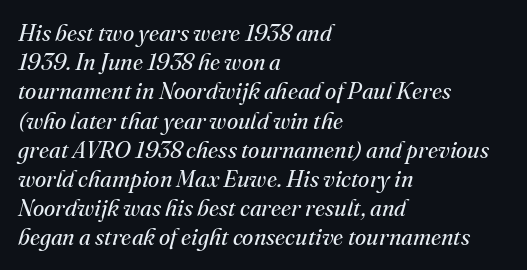
Q: Is the text bold? A: No.
Q: Is the text italic (slanted)? A: Yes, it leans right by about 16 degrees.
Q: Is the text underlined? A: No.
Q: How is the paragraph aligned? A: Left-aligned.
Q: Is the spacing between letters normal or unusually wide? A: Normal.
Q: Is the spacing between lines tight, normal or loose? A: Normal.
